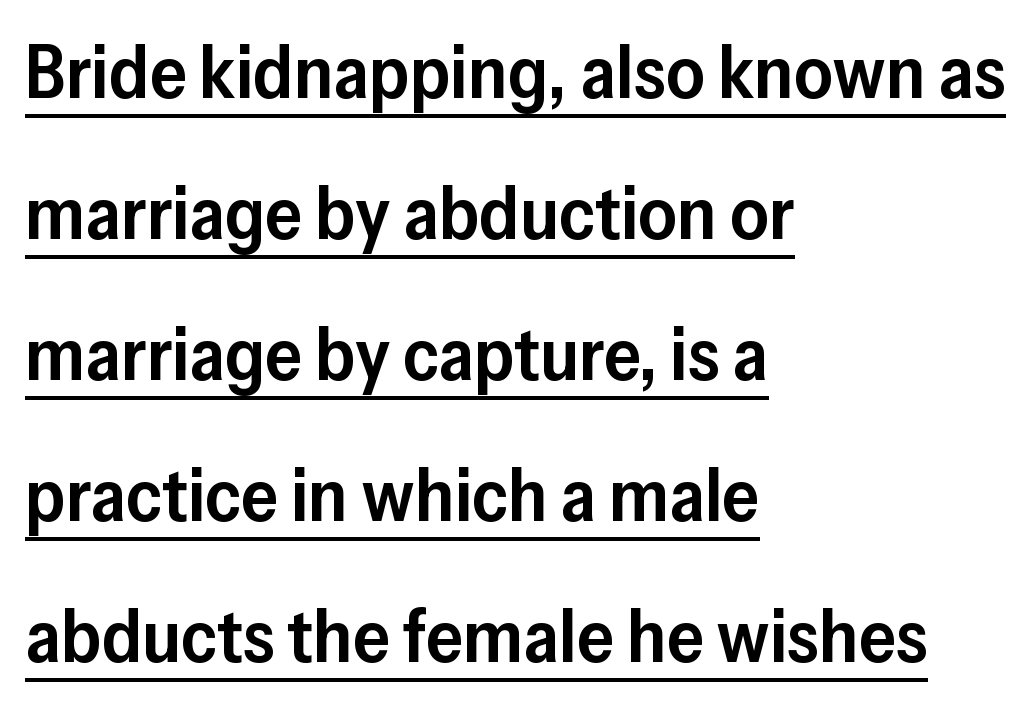
Q: Is the text bold? A: Semi-bold.
Q: Is the text italic (slanted)? A: No, it is upright.
Q: Is the typeface a serif or a sans-serif typeface? A: Sans-serif.
Q: Is the text underlined? A: Yes.
Q: How is the paragraph aligned? A: Left-aligned.
Q: Is the spacing between letters normal or unusually wide? A: Normal.
Q: Width (condensed, normal, or wide)? A: Normal.
Q: Stroke contrast? A: Low.
Q: x-height? A: Medium.
Q: Monospaced? A: No.
